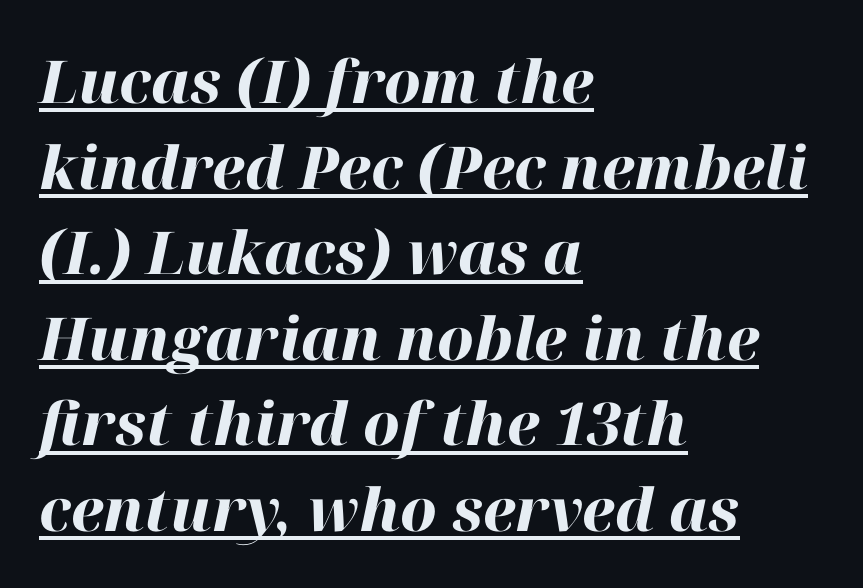
The image shows 59 px heavy type, italic (leaning right); set left-aligned, normal line spacing (1.45x), normal letter spacing, underlined; high stroke contrast and a medium x-height.
